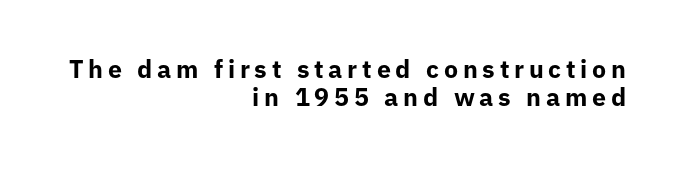
Q: Is the text bold? A: Yes.
Q: Is the text italic (slanted)? A: No, it is upright.
Q: Is the text underlined? A: No.
Q: How is the paragraph aligned? A: Right-aligned.
Q: Is the spacing between lines tight, normal or loose? A: Tight.
